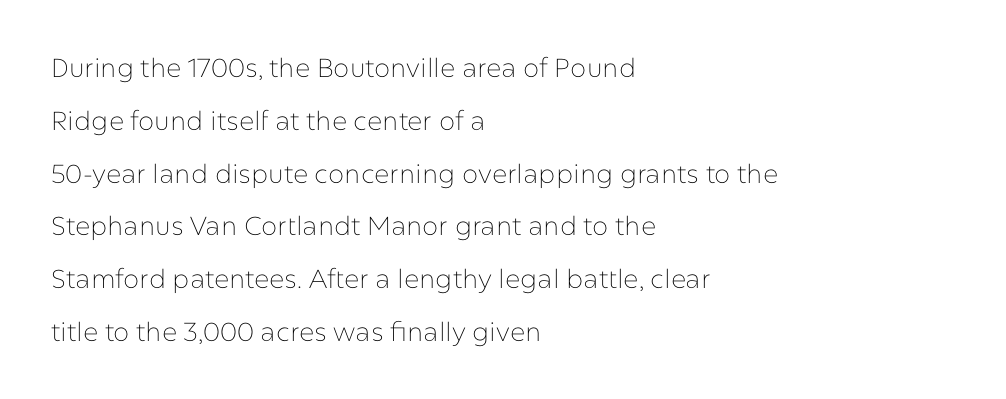
{"italic": "no", "bold": "no", "underline": "no", "align": "left", "line_spacing": "loose", "line_spacing_ratio": 2.03, "letter_spacing": "normal", "letter_spacing_em": 0.0, "glyph_px": 26}
